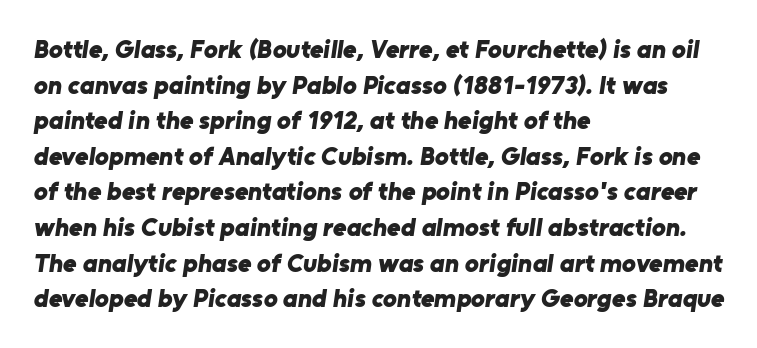
{"bold": "yes", "underline": "no", "align": "left", "line_spacing": "normal", "line_spacing_ratio": 1.37, "letter_spacing": "normal", "letter_spacing_em": 0.0, "glyph_px": 26}
